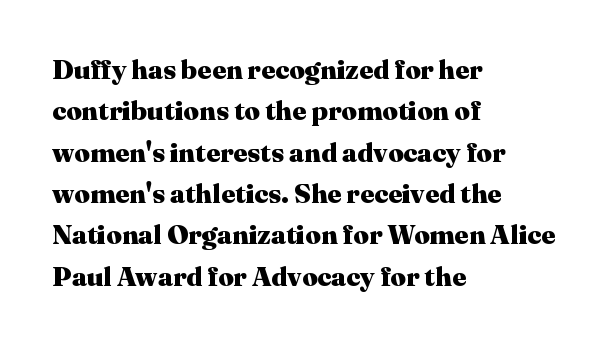
The image shows 27 px bold type, upright; set left-aligned, normal line spacing (1.53x), normal letter spacing, not underlined.
